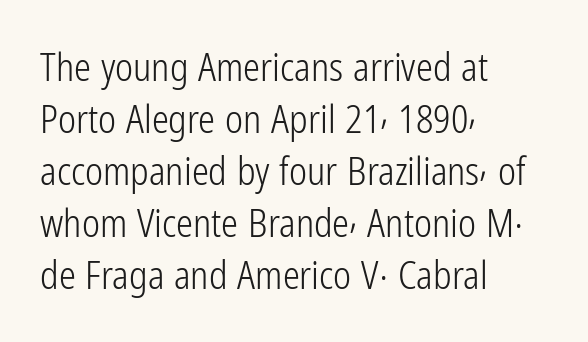
The image shows 38 px light, condensed sans-serif type, upright; set left-aligned, normal line spacing (1.37x), normal letter spacing, not underlined; low stroke contrast and a medium x-height.
